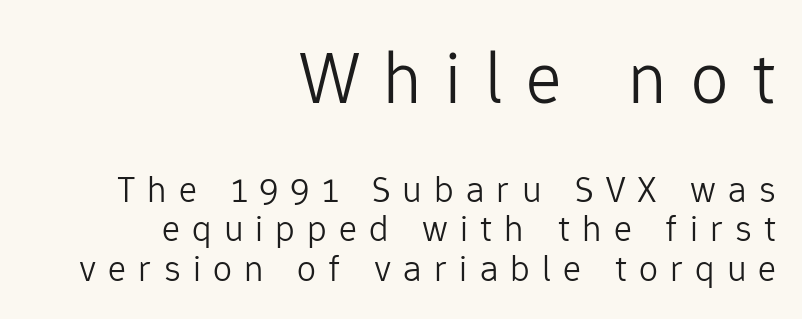
{"serif": "no", "italic": "no", "bold": "no", "weight": "light", "width": "normal", "stroke_contrast": "low", "x_height": "medium", "monospaced": "no", "underline": "no", "align": "right", "line_spacing": "tight", "line_spacing_ratio": 1.03, "letter_spacing": "wide", "letter_spacing_em": 0.32, "larger_block": "first", "size_ratio": 1.97, "glyph_px": 75}
